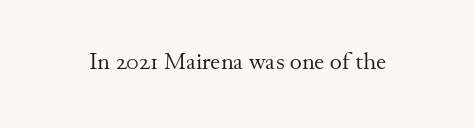
The image shows 23 px text type, upright; set normal letter spacing, not underlined.
